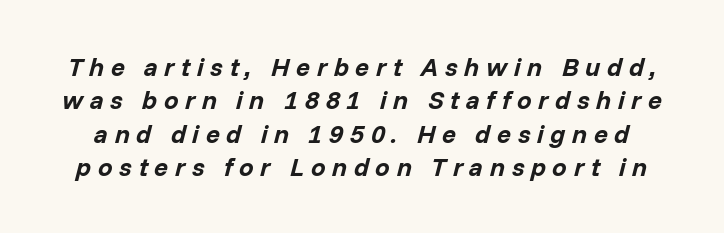
Q: Is the text bold? A: Yes.
Q: Is the text italic (slanted)? A: Yes, it leans right by about 14 degrees.
Q: Is the text underlined? A: No.
Q: Is the spacing between letters normal or unusually wide? A: Unusually wide.
Q: Is the spacing between lines tight, normal or loose? A: Normal.
